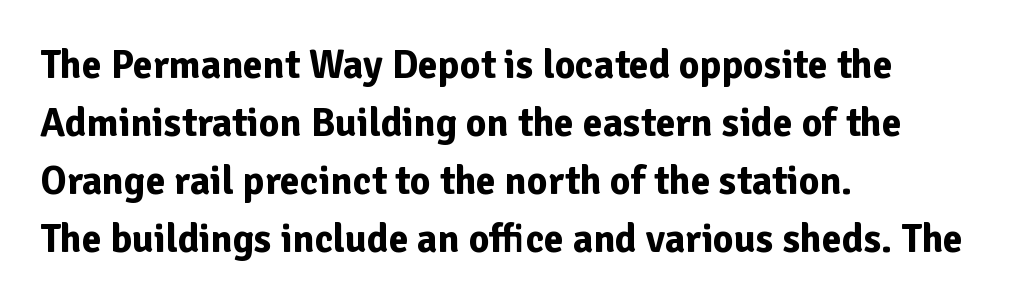
The image shows 40 px bold sans-serif type, upright; set left-aligned, normal line spacing (1.45x), normal letter spacing, not underlined; low stroke contrast and a medium x-height.
